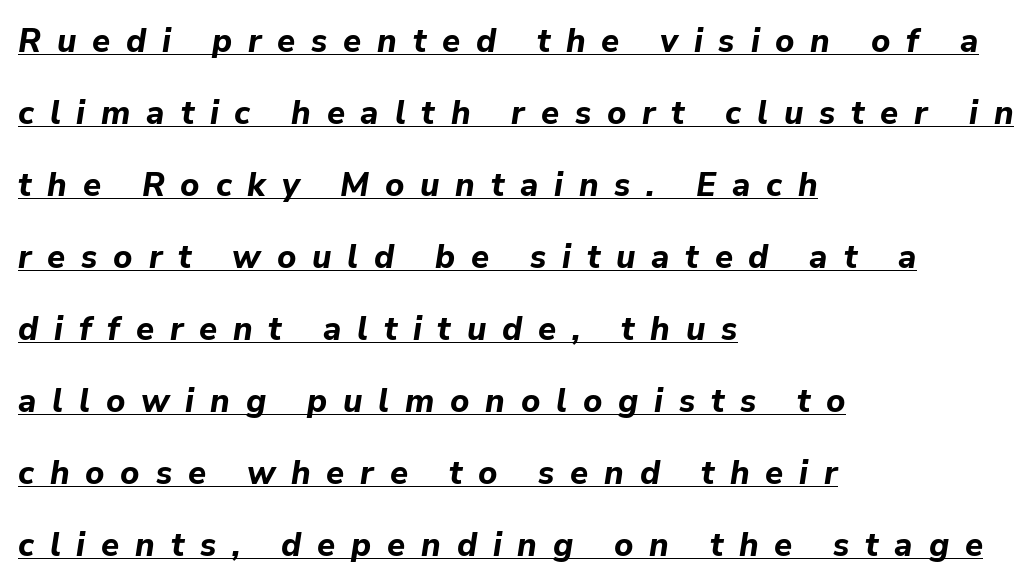
Q: Is the text bold? A: Yes.
Q: Is the text italic (slanted)? A: Yes, it leans right by about 9 degrees.
Q: Is the text underlined? A: Yes.
Q: How is the paragraph aligned? A: Left-aligned.
Q: Is the spacing between letters normal or unusually wide? A: Unusually wide.
Q: Is the spacing between lines tight, normal or loose? A: Loose.
Q: Width (condensed, normal, or wide)? A: Normal.
Q: Stroke contrast? A: Low.
Q: x-height? A: Medium.
Q: Monospaced? A: No.
